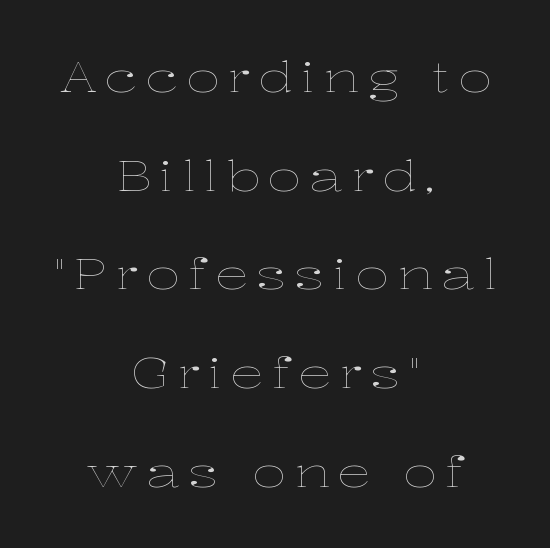
Type without underlining. Compared with a typical body face, this is equally light or lighter still. Think of a printed novel: that variable character pitch is what you see here. This block would shrink considerably if given ordinary leading; it's expanded now.
